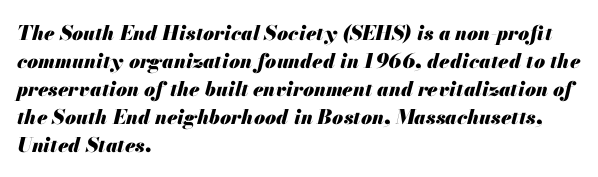
Q: Is the text bold? A: Yes.
Q: Is the text italic (slanted)? A: Yes, it leans right by about 13 degrees.
Q: Is the text underlined? A: No.
Q: How is the paragraph aligned? A: Left-aligned.
Q: Is the spacing between letters normal or unusually wide? A: Normal.
Q: Is the spacing between lines tight, normal or loose? A: Normal.
